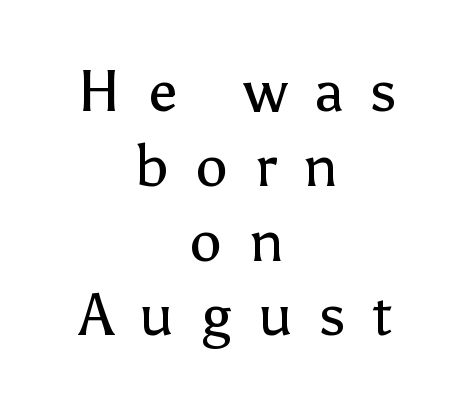
Posture: upright roman. These lines sit exactly where default settings would place them. Look at the tracking — it's clearly loosened, letters drifting apart. You can tell from the bare stems that sans-serif type was used. Rule under the text: the space is simply empty.
